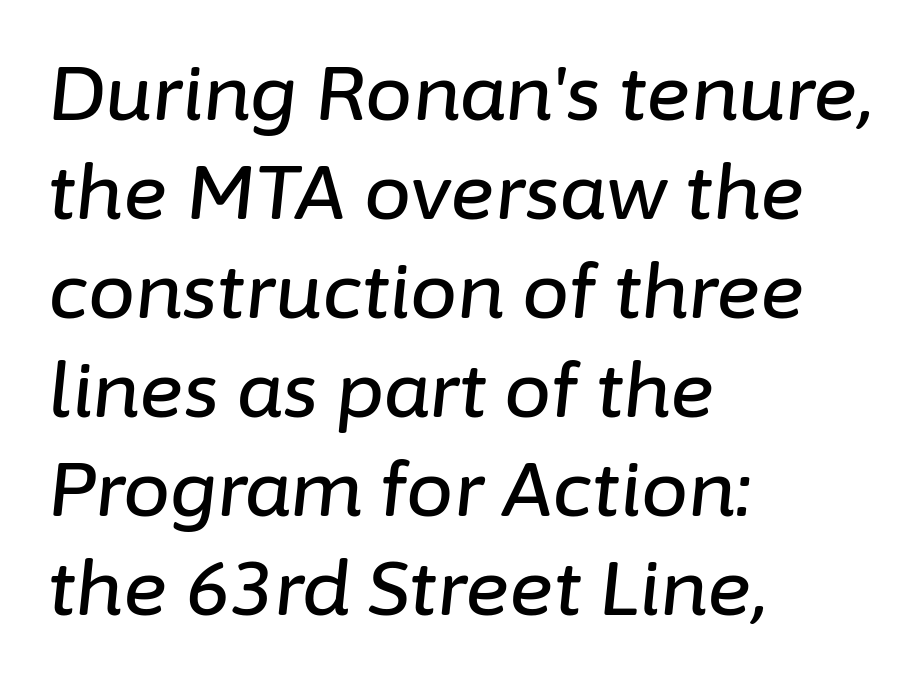
Underline: absent. Between one letter and the next there's only the usual sliver of space. This sample has the flowing, uneven cadence of proportional lettering. When letters slant like this, we call the style italic. Leading: standard. The rendering anchors every line to the left-hand side.
